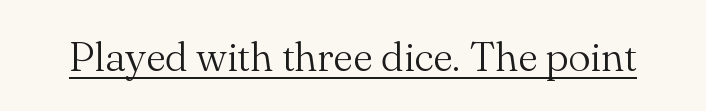
Q: Is the text bold? A: No.
Q: Is the text italic (slanted)? A: No, it is upright.
Q: Is the typeface a serif or a sans-serif typeface? A: Serif.
Q: Is the text underlined? A: Yes.
Q: Is the spacing between letters normal or unusually wide? A: Normal.
Q: Width (condensed, normal, or wide)? A: Normal.
Q: Stroke contrast? A: Medium.
Q: x-height? A: Small.
Q: Monospaced? A: No.
